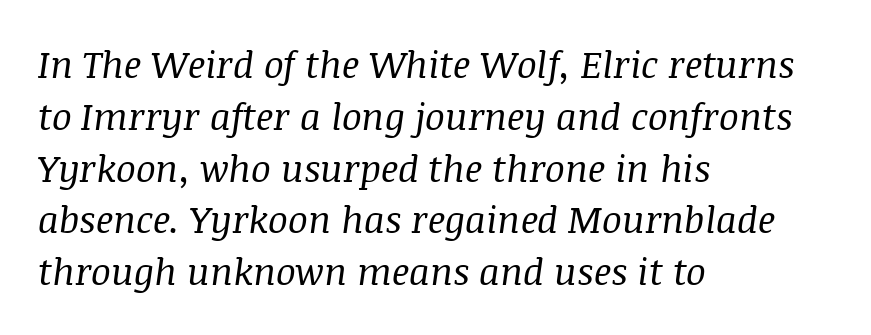
{"serif": "yes", "italic": "yes", "lean": "right", "slant_degrees": 8, "bold": "no", "weight": "regular", "width": "normal", "stroke_contrast": "medium", "x_height": "large", "monospaced": "no", "underline": "no", "align": "left", "line_spacing": "normal", "line_spacing_ratio": 1.4, "letter_spacing": "normal", "letter_spacing_em": 0.0, "glyph_px": 37}
